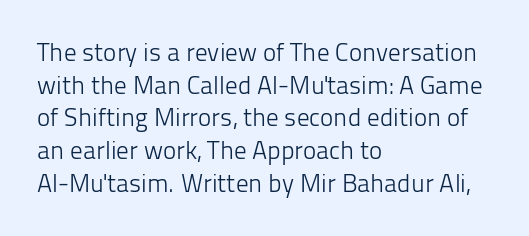
What's the leading like? Ordinary, nothing unusual. The passage shown has conventional tracking throughout. The typography opts for an upright posture over an oblique one. The passage is arranged the way most books set body copy — flush left.
